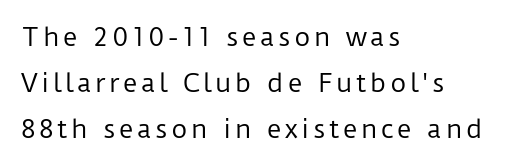
{"italic": "no", "bold": "no", "underline": "no", "align": "left", "line_spacing_ratio": 1.85, "glyph_px": 25}
